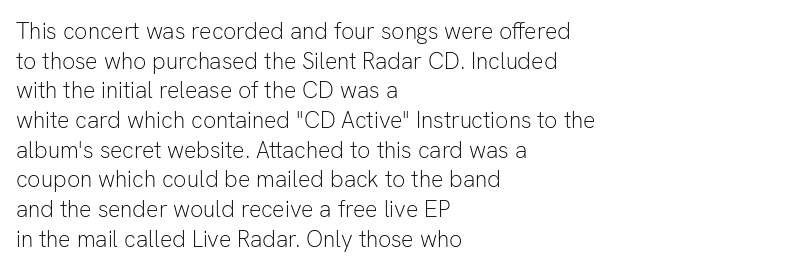
The image shows 23 px text type, upright; set left-aligned, normal line spacing (1.29x), normal letter spacing, not underlined.
